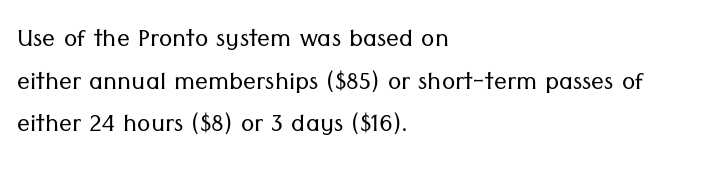
{"serif": "no", "italic": "no", "bold": "no", "weight": "light", "width": "normal", "stroke_contrast": "low", "x_height": "medium", "monospaced": "no", "underline": "no", "align": "left", "line_spacing": "normal", "line_spacing_ratio": 1.33, "letter_spacing": "normal", "letter_spacing_em": 0.0, "glyph_px": 32}
